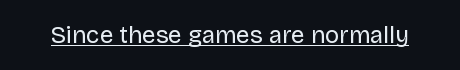
Underlined type. When letters stand straight like this, we call the style roman or upright. The line texture is even and compact thanks to regular tracking. The strokes carry an ordinary text weight at most.
